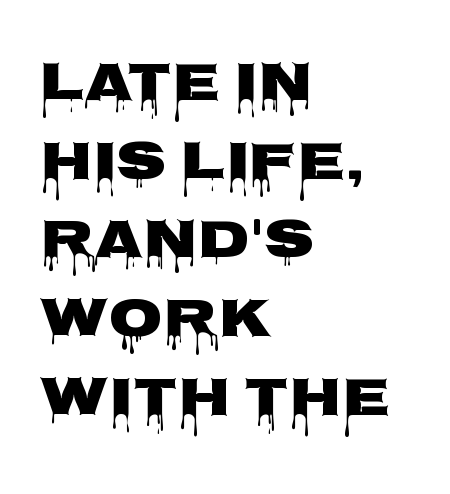
Q: Is the text bold? A: Yes.
Q: Is the text italic (slanted)? A: No, it is upright.
Q: Is the typeface a serif or a sans-serif typeface? A: Sans-serif.
Q: Is the text underlined? A: No.
Q: How is the paragraph aligned? A: Left-aligned.
Q: Is the spacing between letters normal or unusually wide? A: Normal.
Q: Is the spacing between lines tight, normal or loose? A: Normal.
Q: Width (condensed, normal, or wide)? A: Wide.
Q: Stroke contrast? A: Low.
Q: x-height? A: Large.
Q: Monospaced? A: No.
